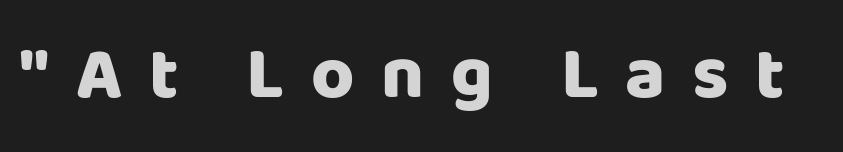
Q: Is the text bold? A: Yes.
Q: Is the text italic (slanted)? A: No, it is upright.
Q: Is the typeface a serif or a sans-serif typeface? A: Sans-serif.
Q: Is the text underlined? A: No.
Q: Is the spacing between letters normal or unusually wide? A: Unusually wide.
Q: Width (condensed, normal, or wide)? A: Normal.
Q: Stroke contrast? A: Low.
Q: x-height? A: Large.
Q: Monospaced? A: No.
